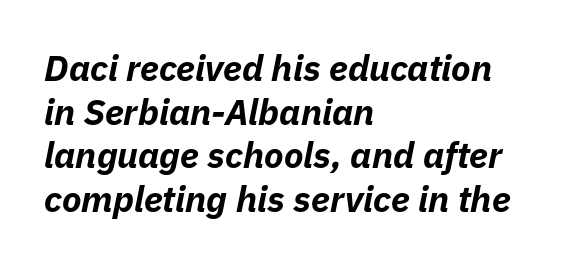
Any mark beneath the type? The region is blank. Strong, thick strokes mark this as bold type. Spacing verdict: proportional, widths tailored to each character. Does extra space separate the letters? No, they use regular spacing. Would a proofreader flag this as italicized? Yes.
